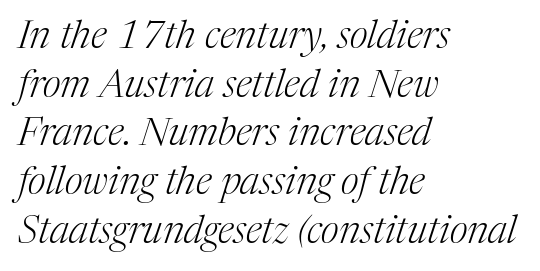
{"serif": "yes", "italic": "yes", "lean": "right", "slant_degrees": 17, "bold": "no", "weight": "light", "width": "normal", "stroke_contrast": "medium", "x_height": "medium", "monospaced": "no", "underline": "no", "align": "left", "line_spacing": "normal", "line_spacing_ratio": 1.25, "letter_spacing": "normal", "letter_spacing_em": 0.0, "glyph_px": 39}
